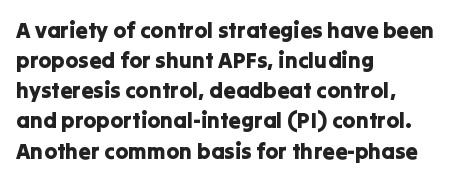
Q: Is the text italic (slanted)? A: No, it is upright.
Q: Is the text underlined? A: No.
Q: How is the paragraph aligned? A: Left-aligned.
Q: Is the spacing between letters normal or unusually wide? A: Normal.
Q: Is the spacing between lines tight, normal or loose? A: Normal.
